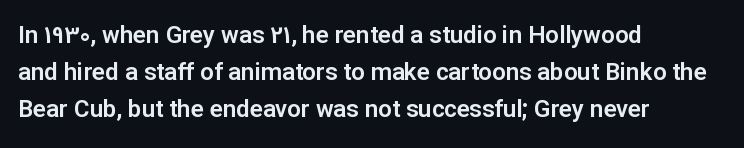
{"italic": "no", "underline": "no", "align": "left", "line_spacing": "normal", "line_spacing_ratio": 1.54, "letter_spacing": "normal", "letter_spacing_em": 0.0, "glyph_px": 24}
